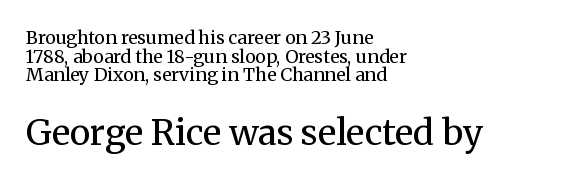
{"serif": "yes", "italic": "no", "bold": "no", "weight": "regular", "width": "normal", "stroke_contrast": "medium", "x_height": "medium", "monospaced": "no", "underline": "no", "align": "left", "line_spacing": "tight", "line_spacing_ratio": 1.03, "letter_spacing": "normal", "letter_spacing_em": 0.0, "larger_block": "second", "size_ratio": 1.94, "glyph_px": 35}
